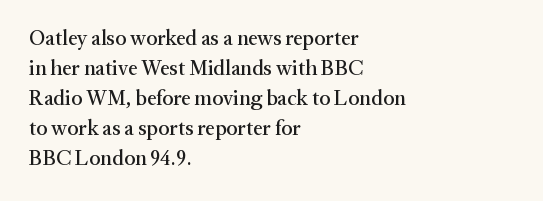
Q: Is the text italic (slanted)? A: No, it is upright.
Q: Is the text underlined? A: No.
Q: How is the paragraph aligned? A: Left-aligned.
Q: Is the spacing between letters normal or unusually wide? A: Normal.
Q: Is the spacing between lines tight, normal or loose? A: Normal.
